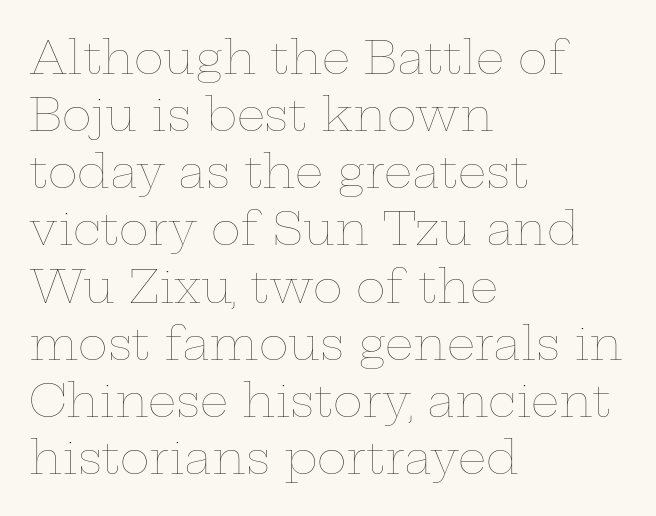
{"italic": "no", "bold": "no", "weight": "thin", "width": "wide", "stroke_contrast": "low", "x_height": "medium", "monospaced": "no", "underline": "no", "align": "left", "line_spacing": "normal", "line_spacing_ratio": 1.27, "letter_spacing": "normal", "letter_spacing_em": 0.0, "glyph_px": 45}
